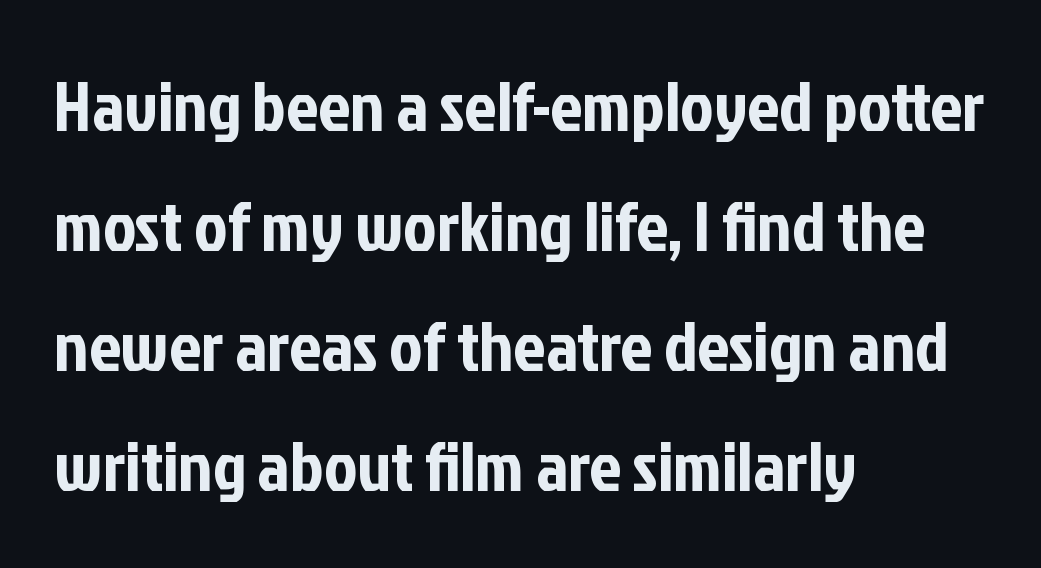
{"serif": "no", "italic": "no", "width": "condensed", "stroke_contrast": "low", "x_height": "medium", "monospaced": "no", "underline": "no", "align": "left", "line_spacing": "normal", "line_spacing_ratio": 1.69, "letter_spacing": "normal", "letter_spacing_em": 0.0, "glyph_px": 71}
